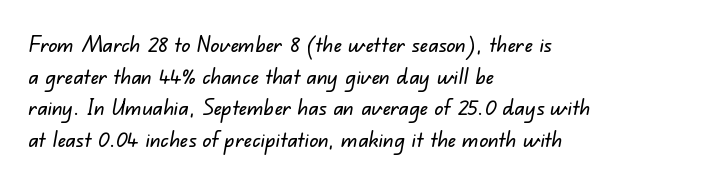
Q: Is the text underlined? A: No.
Q: How is the paragraph aligned? A: Left-aligned.
Q: Is the spacing between letters normal or unusually wide? A: Normal.
Q: Is the spacing between lines tight, normal or loose? A: Normal.
